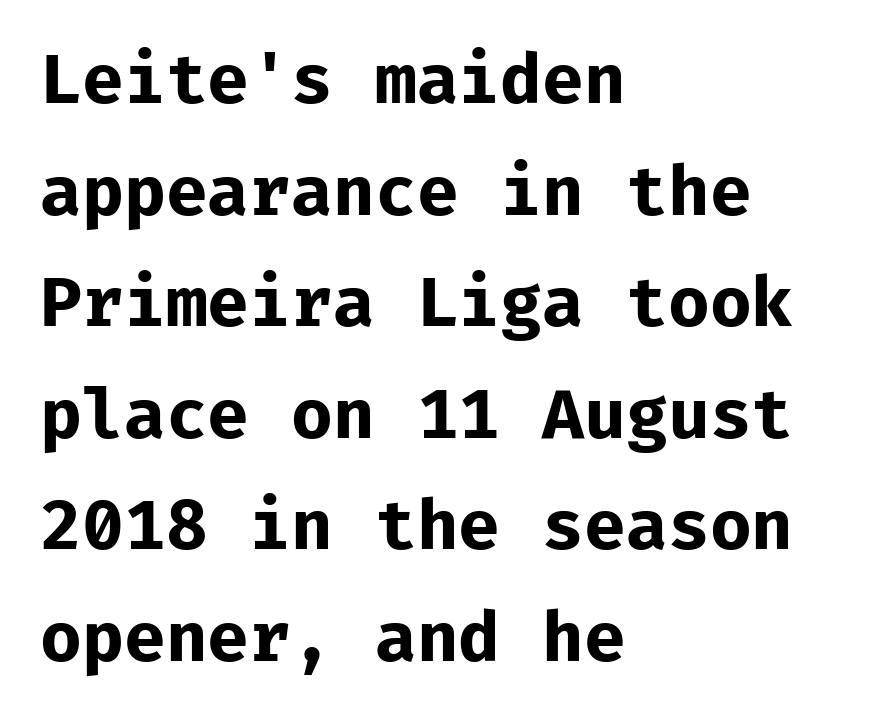
The image shows 68 px bold sans-serif type, upright, monospaced; set left-aligned, normal line spacing (1.64x), normal letter spacing, not underlined; low stroke contrast and a medium x-height.
